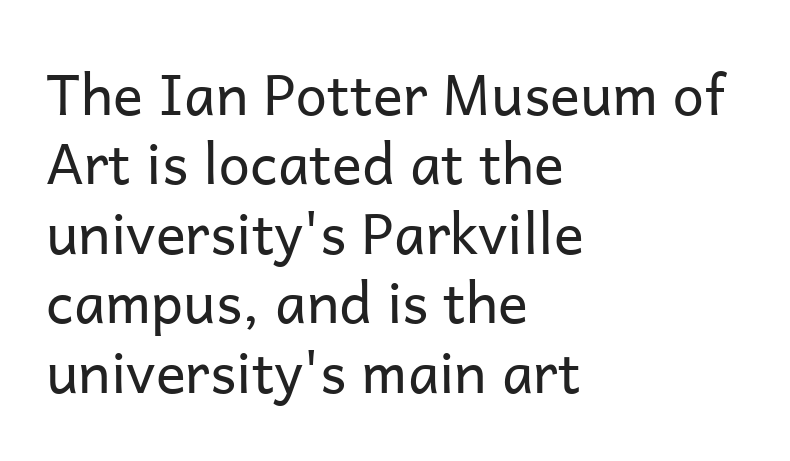
Q: Is the text bold? A: No.
Q: Is the text italic (slanted)? A: No, it is upright.
Q: Is the typeface a serif or a sans-serif typeface? A: Sans-serif.
Q: Is the text underlined? A: No.
Q: How is the paragraph aligned? A: Left-aligned.
Q: Is the spacing between letters normal or unusually wide? A: Normal.
Q: Width (condensed, normal, or wide)? A: Normal.
Q: Stroke contrast? A: Low.
Q: x-height? A: Medium.
Q: Monospaced? A: No.
